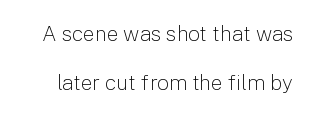
{"italic": "no", "bold": "no", "underline": "no", "line_spacing": "loose", "line_spacing_ratio": 2.33, "letter_spacing": "normal", "letter_spacing_em": 0.0, "glyph_px": 21}
